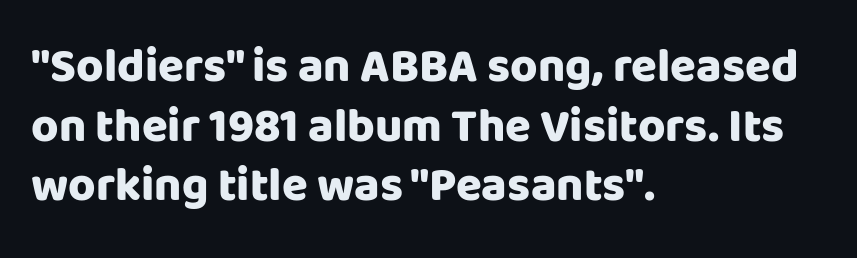
{"serif": "no", "italic": "no", "bold": "yes", "weight": "heavy", "width": "normal", "stroke_contrast": "low", "x_height": "large", "monospaced": "no", "underline": "no", "align": "left", "line_spacing": "normal", "line_spacing_ratio": 1.27, "letter_spacing": "normal", "letter_spacing_em": 0.0, "glyph_px": 47}
